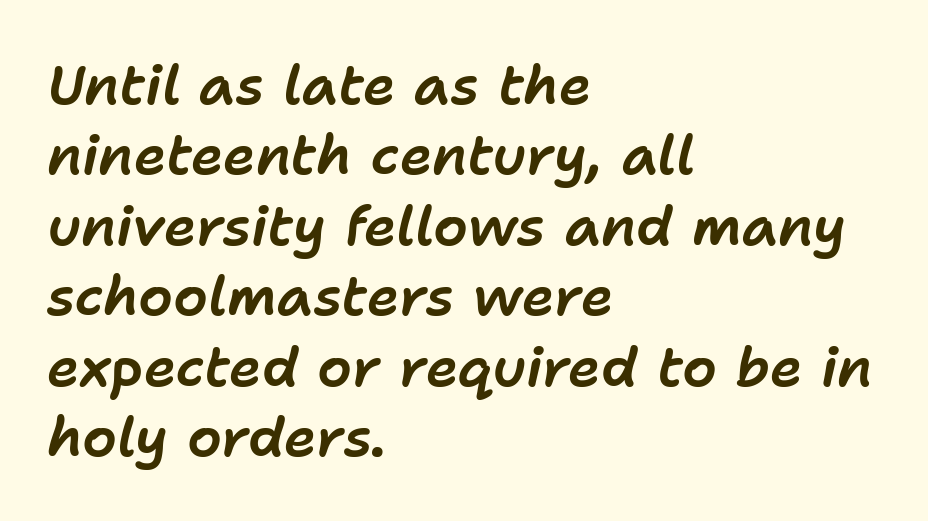
{"italic": "yes", "lean": "right", "slant_degrees": 11, "width": "normal", "stroke_contrast": "low", "x_height": "medium", "monospaced": "no", "underline": "no", "align": "left", "line_spacing": "normal", "line_spacing_ratio": 1.28, "letter_spacing": "normal", "letter_spacing_em": 0.0, "glyph_px": 55}
